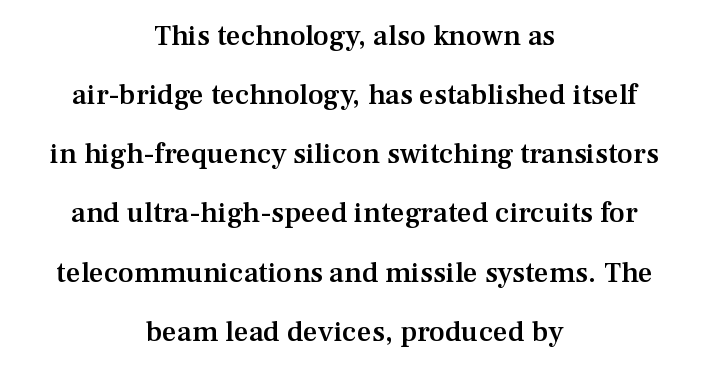
The image shows 29 px semibold serif type, upright; set centered, loose line spacing (2.04x), normal letter spacing, not underlined; medium stroke contrast and a medium x-height.
